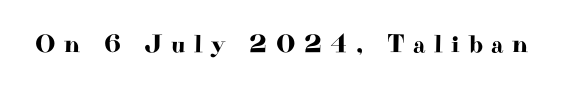
Q: Is the text italic (slanted)? A: No, it is upright.
Q: Is the text underlined? A: No.
Q: Is the spacing between letters normal or unusually wide? A: Unusually wide.
